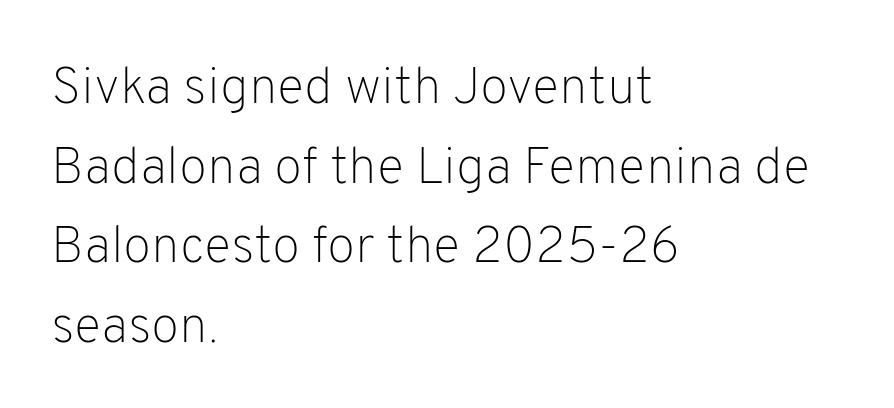
The image shows 52 px light sans-serif type, upright; set left-aligned, normal line spacing (1.53x), normal letter spacing, not underlined; low stroke contrast and a medium x-height.
